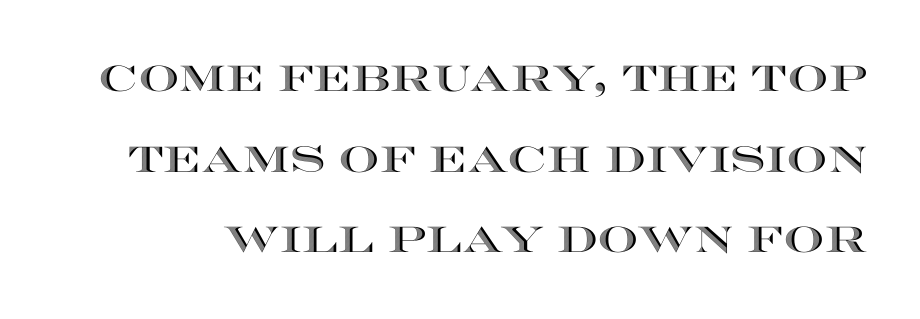
The image shows 36 px wide type, upright; set loose line spacing (2.24x), normal letter spacing, not underlined; a large x-height.
